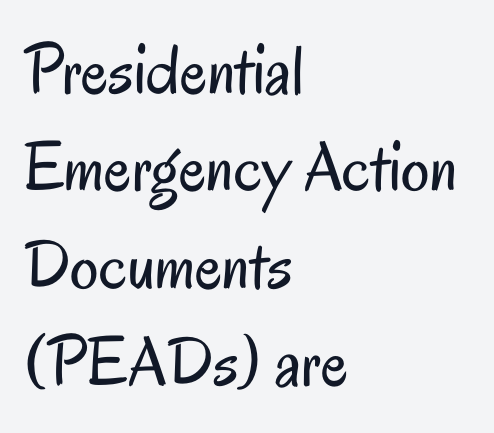
Q: Is the text bold? A: No.
Q: Is the text italic (slanted)? A: No, it is upright.
Q: Is the typeface a serif or a sans-serif typeface? A: Sans-serif.
Q: Is the text underlined? A: No.
Q: How is the paragraph aligned? A: Left-aligned.
Q: Is the spacing between letters normal or unusually wide? A: Normal.
Q: Is the spacing between lines tight, normal or loose? A: Normal.
Q: Width (condensed, normal, or wide)? A: Condensed.
Q: Stroke contrast? A: Low.
Q: x-height? A: Small.
Q: Monospaced? A: No.
